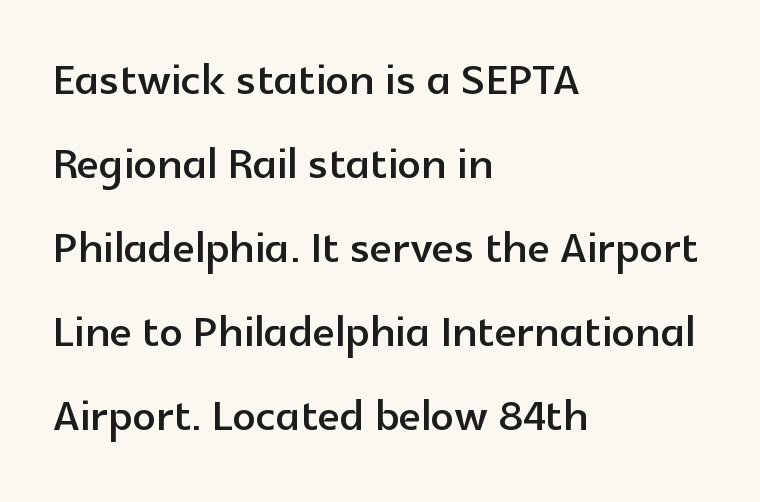
Q: Is the text italic (slanted)? A: No, it is upright.
Q: Is the typeface a serif or a sans-serif typeface? A: Sans-serif.
Q: Is the text underlined? A: No.
Q: How is the paragraph aligned? A: Left-aligned.
Q: Is the spacing between letters normal or unusually wide? A: Normal.
Q: Is the spacing between lines tight, normal or loose? A: Normal.
Q: Width (condensed, normal, or wide)? A: Normal.
Q: x-height? A: Medium.
Q: Monospaced? A: No.
